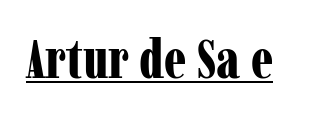
Q: Is the text bold? A: Yes.
Q: Is the text italic (slanted)? A: No, it is upright.
Q: Is the typeface a serif or a sans-serif typeface? A: Serif.
Q: Is the text underlined? A: Yes.
Q: Is the spacing between letters normal or unusually wide? A: Normal.
Q: Width (condensed, normal, or wide)? A: Condensed.
Q: Stroke contrast? A: Low.
Q: x-height? A: Medium.
Q: Monospaced? A: No.
